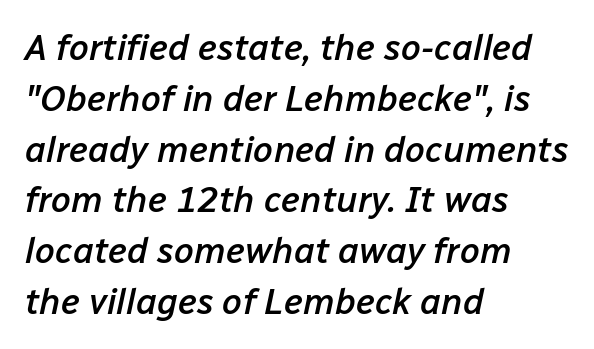
Q: Is the text bold? A: Semi-bold.
Q: Is the text italic (slanted)? A: Yes, it leans right by about 12 degrees.
Q: Is the text underlined? A: No.
Q: How is the paragraph aligned? A: Left-aligned.
Q: Is the spacing between letters normal or unusually wide? A: Normal.
Q: Is the spacing between lines tight, normal or loose? A: Normal.
Q: Width (condensed, normal, or wide)? A: Normal.
Q: Stroke contrast? A: Low.
Q: x-height? A: Medium.
Q: Monospaced? A: No.
